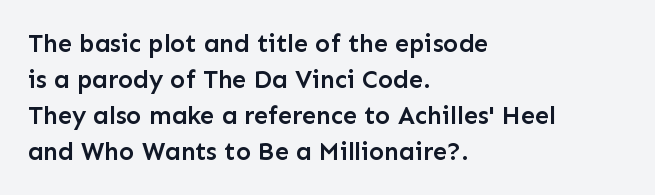
The image shows 25 px text type, upright; set left-aligned, normal line spacing (1.44x), normal letter spacing, not underlined.
